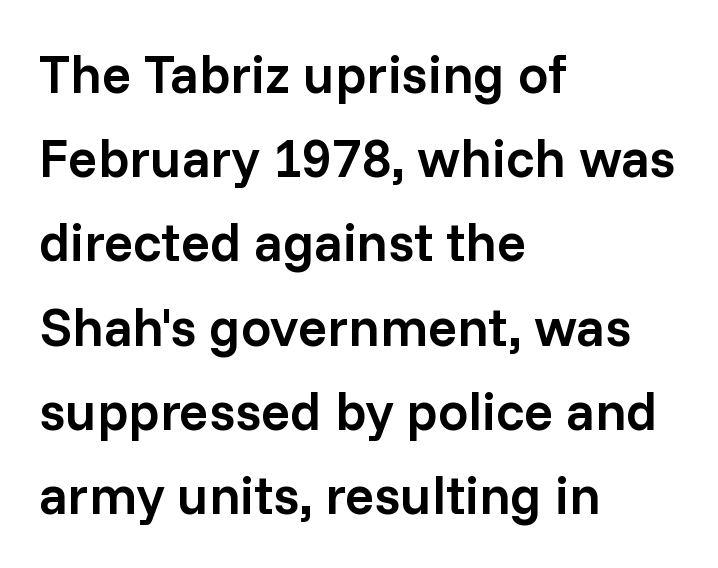
Q: Is the text bold? A: Semi-bold.
Q: Is the text italic (slanted)? A: No, it is upright.
Q: Is the typeface a serif or a sans-serif typeface? A: Sans-serif.
Q: Is the text underlined? A: No.
Q: How is the paragraph aligned? A: Left-aligned.
Q: Is the spacing between letters normal or unusually wide? A: Normal.
Q: Is the spacing between lines tight, normal or loose? A: Normal.
Q: Width (condensed, normal, or wide)? A: Normal.
Q: Stroke contrast? A: Low.
Q: x-height? A: Medium.
Q: Monospaced? A: No.
